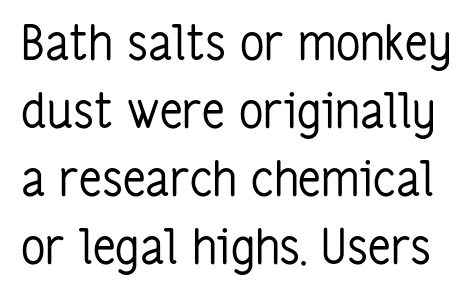
{"serif": "no", "italic": "no", "bold": "no", "weight": "regular", "width": "condensed", "stroke_contrast": "low", "x_height": "medium", "monospaced": "no", "underline": "no", "line_spacing": "normal", "line_spacing_ratio": 1.42, "letter_spacing": "normal", "letter_spacing_em": 0.0, "glyph_px": 48}
